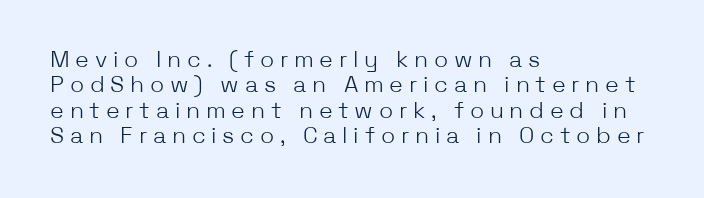
{"italic": "no", "bold": "no", "underline": "no", "align": "left", "line_spacing": "tight", "line_spacing_ratio": 1.1, "letter_spacing": "wide", "letter_spacing_em": 0.25, "glyph_px": 23}
